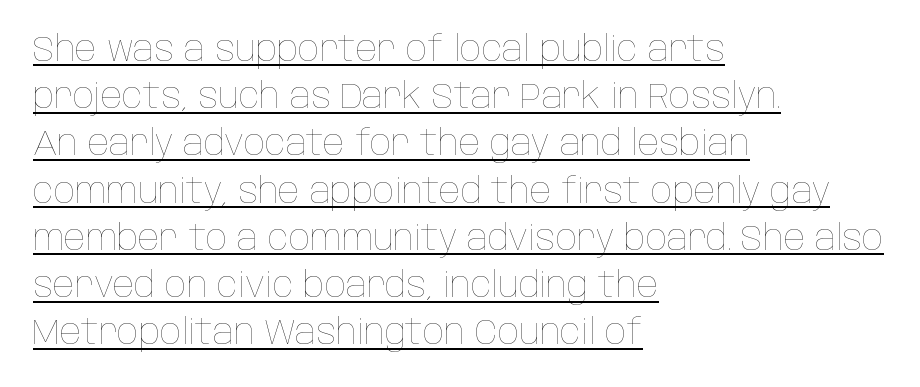
The image shows 35 px thin, condensed type, upright; set left-aligned, normal line spacing (1.35x), normal letter spacing, underlined; low stroke contrast and a large x-height.
